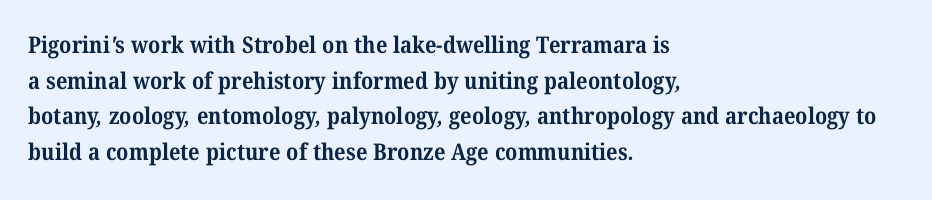
{"bold": "yes", "underline": "no", "align": "left", "line_spacing": "normal", "line_spacing_ratio": 1.55, "letter_spacing": "normal", "letter_spacing_em": 0.0, "glyph_px": 23}
